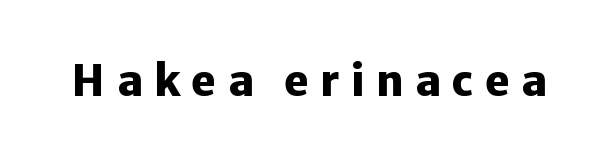
The image shows 42 px heavy sans-serif type, upright; set unusually wide letter spacing (+0.27 em), not underlined; low stroke contrast and a medium x-height.
